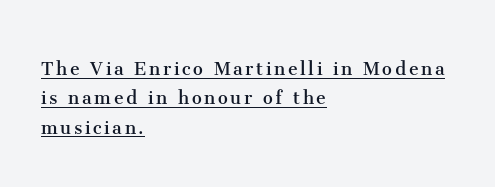
The image shows 22 px text type, upright; set left-aligned, normal line spacing (1.34x), underlined.
